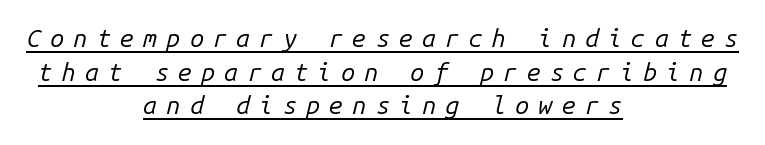
{"italic": "yes", "lean": "right", "slant_degrees": 14, "bold": "no", "underline": "yes", "align": "center", "line_spacing": "normal", "line_spacing_ratio": 1.35, "letter_spacing": "wide", "letter_spacing_em": 0.37, "glyph_px": 25}
